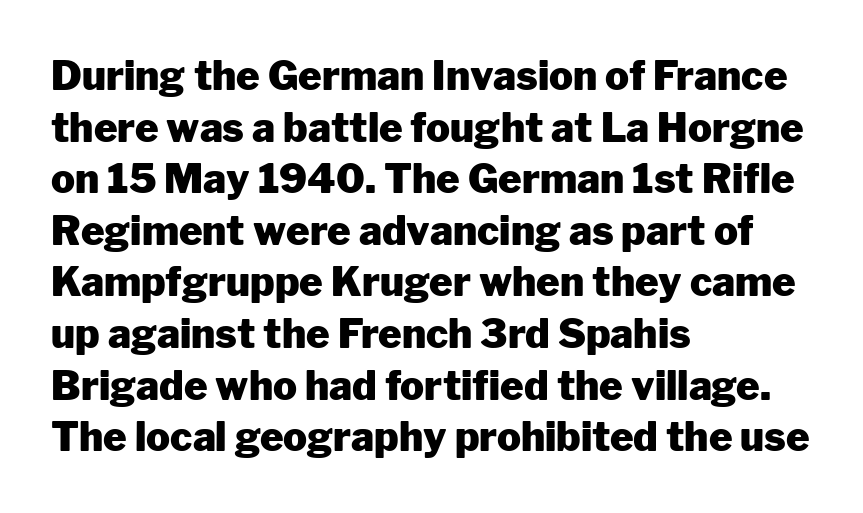
Rows of type keep a routine distance in the vertical direction. To sum up the face: it is a sans, with no serifs. The passage shown is not underscored anywhere. The rendering anchors every line to the left-hand side.
